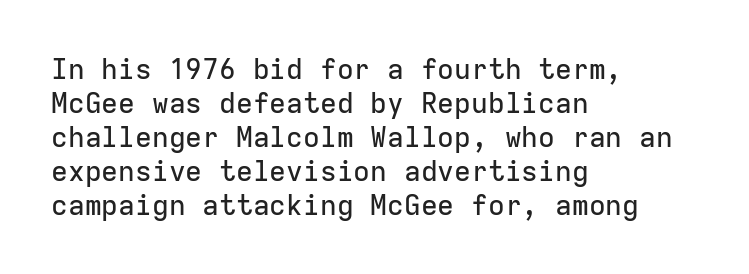
Q: Is the text italic (slanted)? A: No, it is upright.
Q: Is the typeface a serif or a sans-serif typeface? A: Sans-serif.
Q: Is the text underlined? A: No.
Q: How is the paragraph aligned? A: Left-aligned.
Q: Is the spacing between letters normal or unusually wide? A: Normal.
Q: Width (condensed, normal, or wide)? A: Normal.
Q: Stroke contrast? A: Low.
Q: x-height? A: Medium.
Q: Monospaced? A: Yes.
